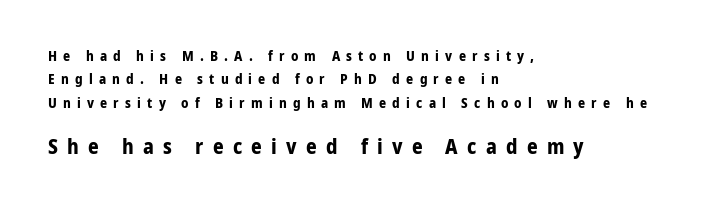
{"italic": "no", "bold": "yes", "underline": "no", "align": "left", "line_spacing": "normal", "line_spacing_ratio": 1.67, "letter_spacing": "wide", "letter_spacing_em": 0.44, "larger_block": "second", "size_ratio": 1.5, "glyph_px": 21}
